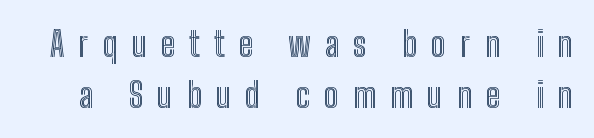
{"italic": "no", "width": "condensed", "x_height": "medium", "monospaced": "no", "underline": "no", "line_spacing": "normal", "line_spacing_ratio": 1.45, "letter_spacing": "wide", "letter_spacing_em": 0.4, "glyph_px": 35}
